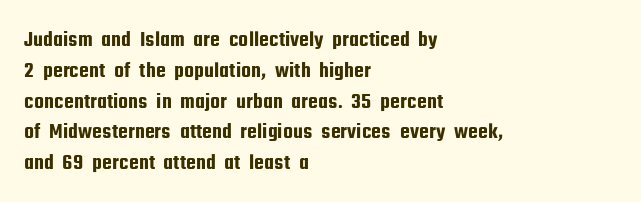
{"italic": "no", "underline": "no", "align": "left", "line_spacing": "normal", "line_spacing_ratio": 1.4, "letter_spacing": "normal", "letter_spacing_em": 0.0, "glyph_px": 22}
